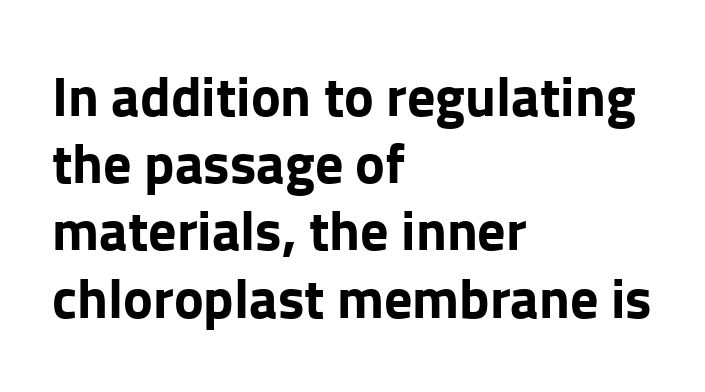
The image shows 56 px bold sans-serif type, upright; set left-aligned, line spacing 1.2x, normal letter spacing, not underlined; low stroke contrast and a medium x-height.
